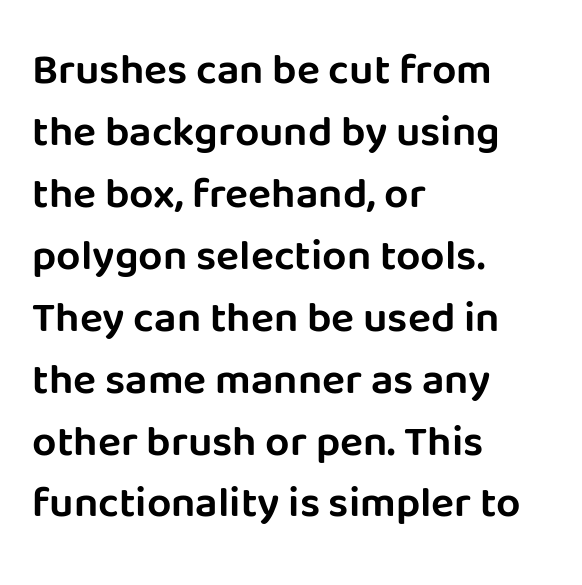
Q: Is the text italic (slanted)? A: No, it is upright.
Q: Is the typeface a serif or a sans-serif typeface? A: Sans-serif.
Q: Is the text underlined? A: No.
Q: How is the paragraph aligned? A: Left-aligned.
Q: Is the spacing between letters normal or unusually wide? A: Normal.
Q: Is the spacing between lines tight, normal or loose? A: Normal.
Q: Width (condensed, normal, or wide)? A: Normal.
Q: Stroke contrast? A: Low.
Q: x-height? A: Large.
Q: Monospaced? A: No.
